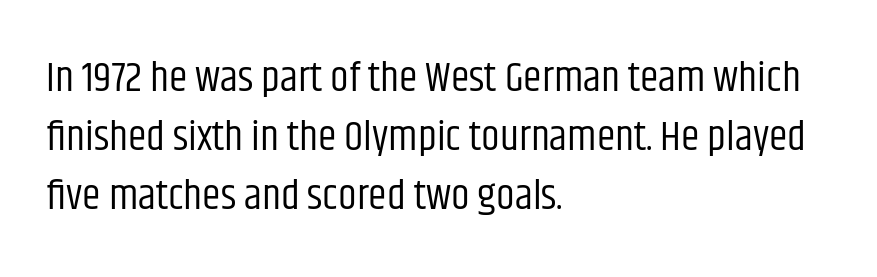
This rendering uses left alignment, leaving the right contour irregular. Anything drawn beneath the words? Only blank space. In terms of posture, this sample is upright. What stands out about the letter spacing? Nothing — it is the standard amount. Regular leading. You could not count columns in this text — the font is proportionally spaced.
